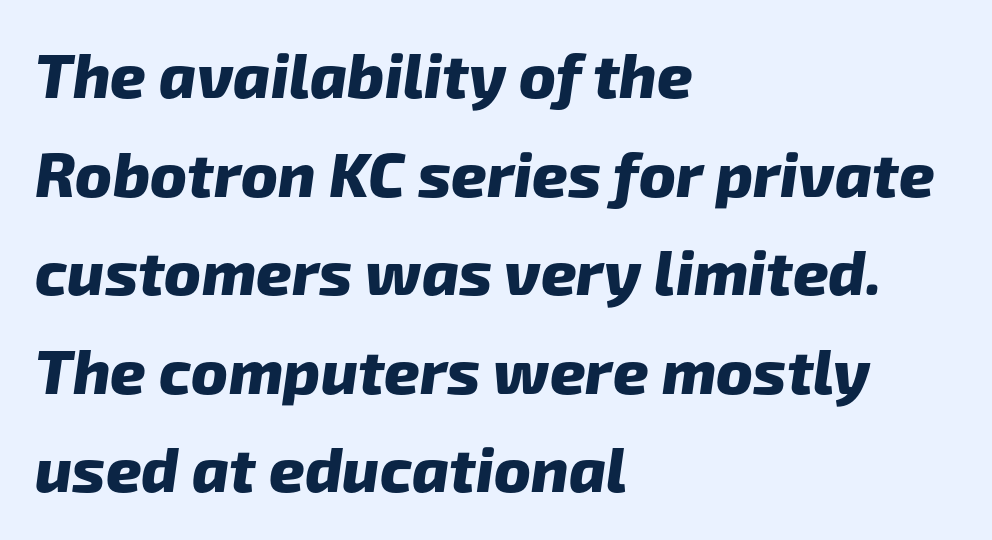
The line texture is even and compact thanks to regular tracking. Looks like regular typesetting: each glyph gets only the width it needs. The strip under each line holds only bare page. This is heavy type, rendered in bold.
